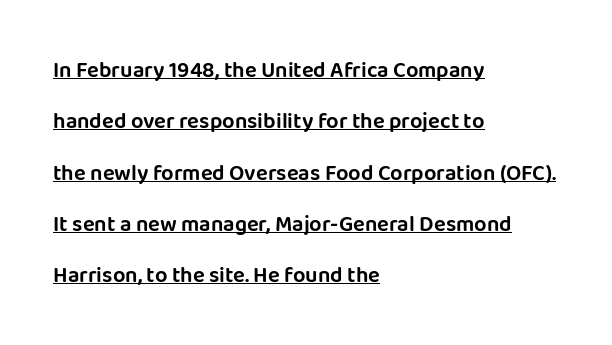
The image shows 22 px text type, upright; set left-aligned, loose line spacing (2.33x), normal letter spacing, underlined.
